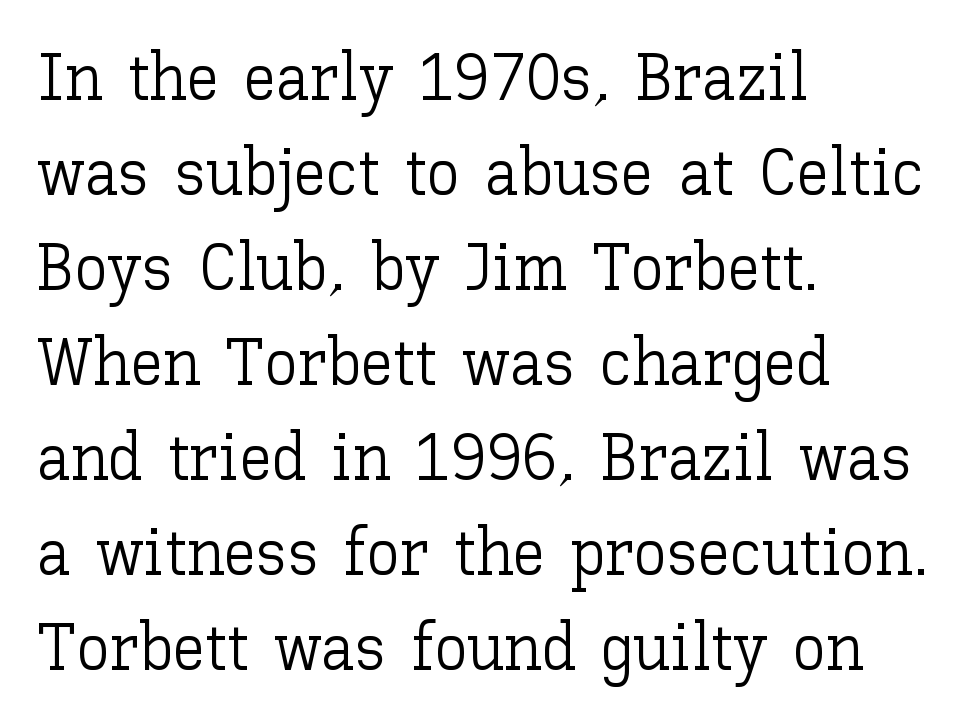
The image shows 66 px light type, upright; set left-aligned, normal line spacing (1.44x), normal letter spacing, not underlined; low stroke contrast and a medium x-height.
